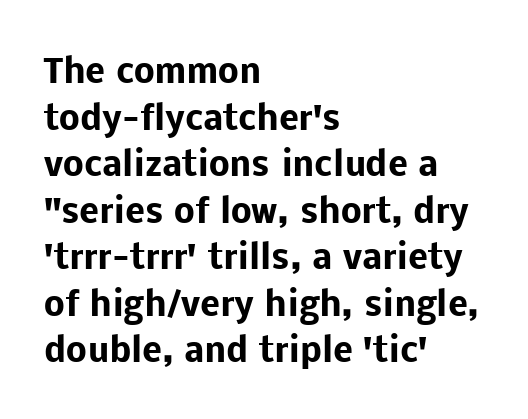
{"serif": "no", "italic": "no", "bold": "yes", "weight": "heavy", "width": "normal", "stroke_contrast": "low", "x_height": "medium", "monospaced": "no", "underline": "no", "align": "left", "line_spacing": "normal", "line_spacing_ratio": 1.41, "letter_spacing": "normal", "letter_spacing_em": 0.0, "glyph_px": 33}
